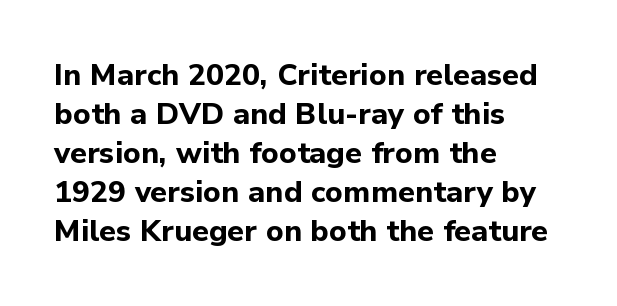
The image shows 30 px bold sans-serif type, upright; set left-aligned, normal line spacing (1.3x), normal letter spacing, not underlined; low stroke contrast and a medium x-height.
